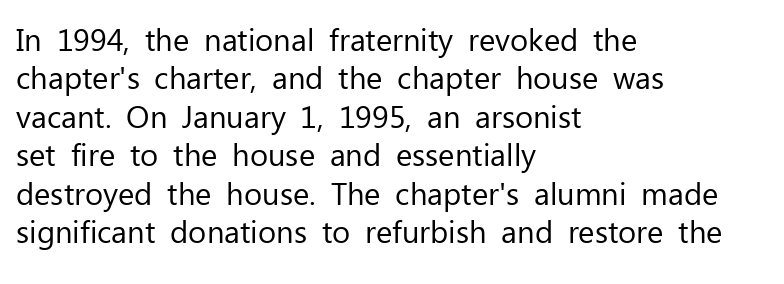
{"serif": "no", "italic": "no", "bold": "no", "weight": "regular", "width": "normal", "stroke_contrast": "low", "x_height": "medium", "monospaced": "no", "underline": "no", "align": "left", "line_spacing_ratio": 1.24, "letter_spacing": "normal", "letter_spacing_em": 0.0, "glyph_px": 31}
